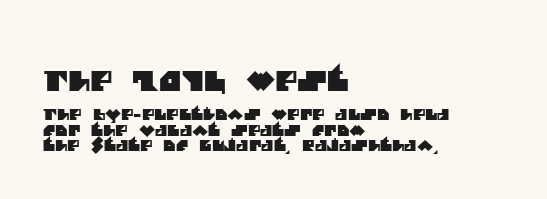
{"underline": "no", "align": "left", "line_spacing": "tight", "line_spacing_ratio": 1.05, "letter_spacing": "normal", "letter_spacing_em": 0.0, "larger_block": "first", "size_ratio": 1.8, "glyph_px": 27}
